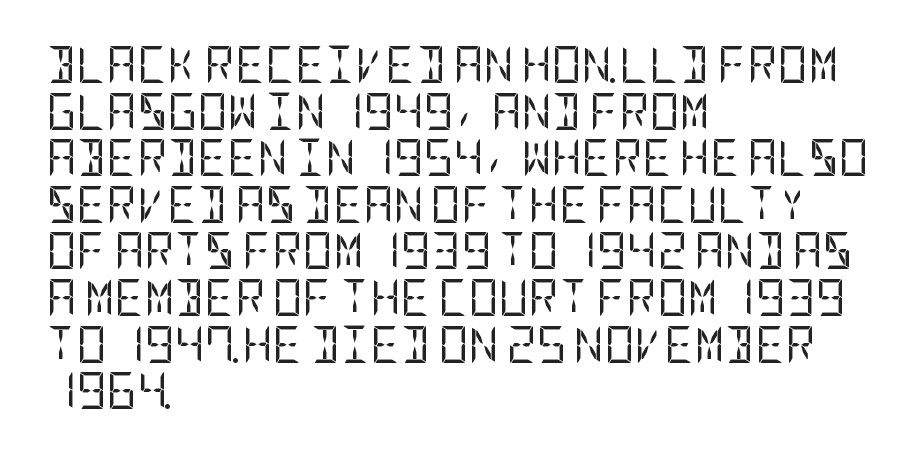
The image shows 37 px regular-weight, condensed sans-serif type, upright; set left-aligned, normal line spacing (1.26x), normal letter spacing, not underlined; low stroke contrast and a large x-height.
